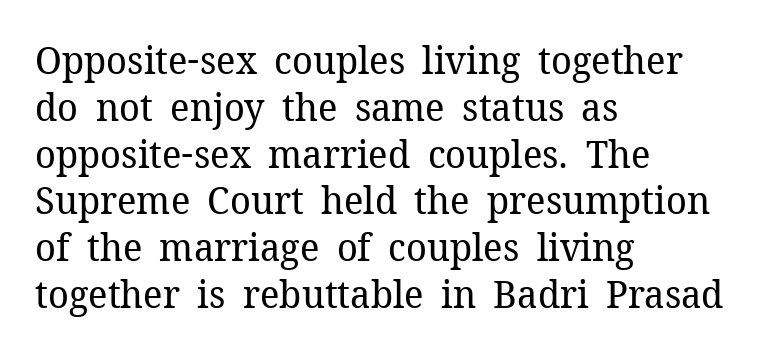
Q: Is the text bold? A: No.
Q: Is the text italic (slanted)? A: No, it is upright.
Q: Is the typeface a serif or a sans-serif typeface? A: Serif.
Q: Is the text underlined? A: No.
Q: How is the paragraph aligned? A: Left-aligned.
Q: Is the spacing between letters normal or unusually wide? A: Normal.
Q: Width (condensed, normal, or wide)? A: Normal.
Q: Stroke contrast? A: Low.
Q: x-height? A: Medium.
Q: Monospaced? A: No.
